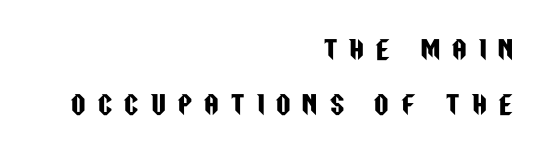
A great deal of white space separates one row of letters from the next. Casual observation: everything's shoved over to the right. Italic: no, the glyphs are upright roman. Clear beneath every line of the passage.
